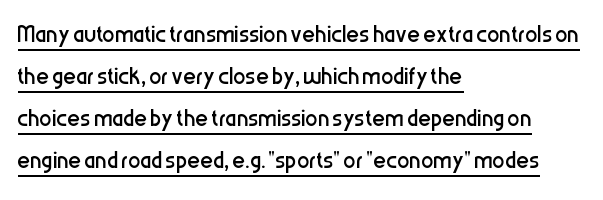
Q: Is the text bold? A: No.
Q: Is the text italic (slanted)? A: No, it is upright.
Q: Is the typeface a serif or a sans-serif typeface? A: Sans-serif.
Q: Is the text underlined? A: Yes.
Q: How is the paragraph aligned? A: Left-aligned.
Q: Is the spacing between letters normal or unusually wide? A: Normal.
Q: Is the spacing between lines tight, normal or loose? A: Normal.
Q: Width (condensed, normal, or wide)? A: Condensed.
Q: Stroke contrast? A: Low.
Q: x-height? A: Medium.
Q: Monospaced? A: No.
